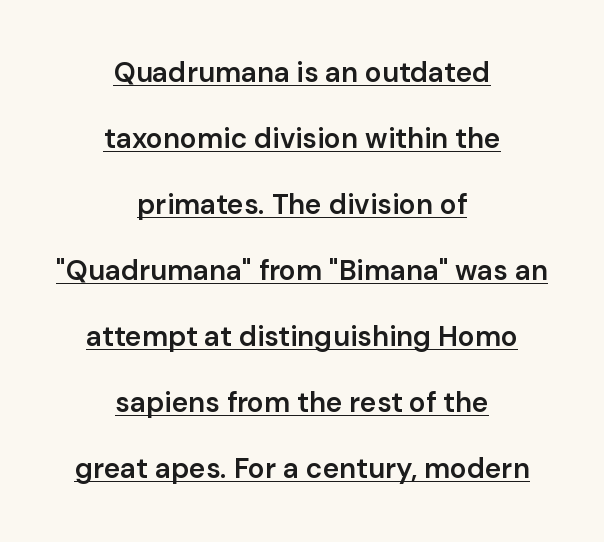
{"serif": "no", "italic": "no", "bold": "semi", "weight": "semibold", "width": "normal", "stroke_contrast": "low", "x_height": "medium", "monospaced": "no", "underline": "yes", "align": "center", "line_spacing": "loose", "line_spacing_ratio": 2.36, "letter_spacing": "normal", "letter_spacing_em": 0.0, "glyph_px": 28}
